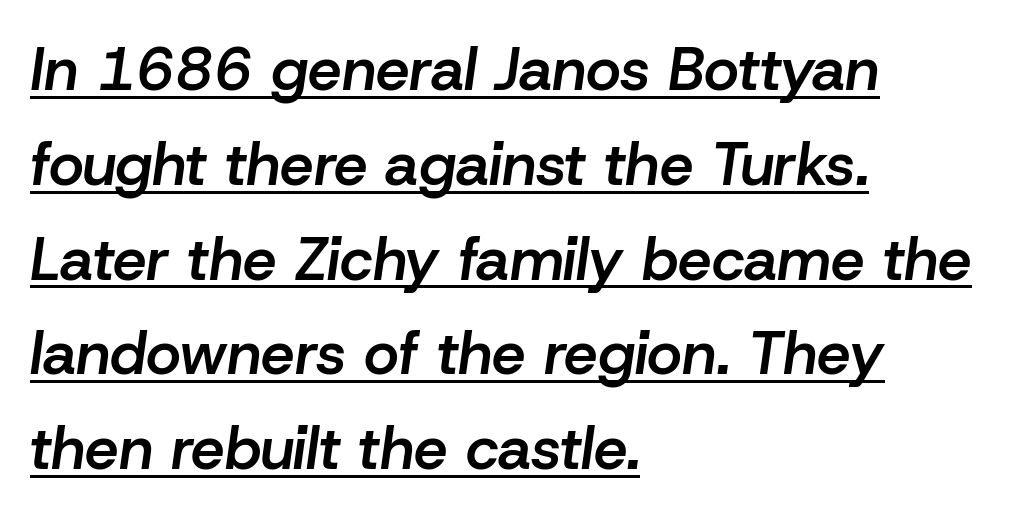
The line-height multiplier appears to be the usual default. Does the weight exceed regular? Yes, but only to semibold. Does the lettering tilt? It does — this is italic. These lines are set flush left with a ragged right edge.
